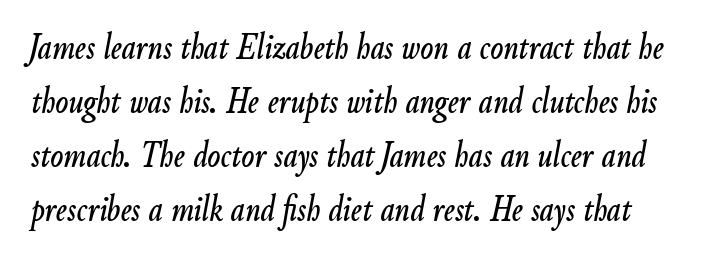
{"italic": "yes", "lean": "right", "slant_degrees": 9, "width": "condensed", "stroke_contrast": "low", "x_height": "small", "monospaced": "no", "underline": "no", "line_spacing": "normal", "line_spacing_ratio": 1.42, "letter_spacing": "normal", "letter_spacing_em": 0.0, "glyph_px": 38}
